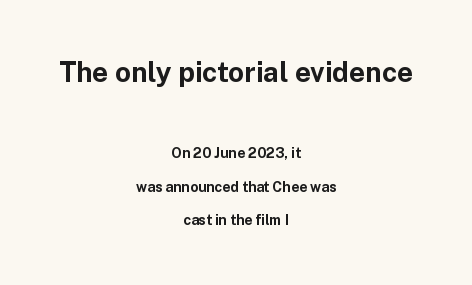
Q: Is the text bold? A: Yes.
Q: Is the text italic (slanted)? A: No, it is upright.
Q: Is the typeface a serif or a sans-serif typeface? A: Sans-serif.
Q: Is the text underlined? A: No.
Q: How is the paragraph aligned? A: Centered.
Q: Is the spacing between letters normal or unusually wide? A: Normal.
Q: Is the spacing between lines tight, normal or loose? A: Loose.
Q: Which block of text is set in a larger size, the first (top) or the second (bottom)? A: The first (top) one.
Q: Width (condensed, normal, or wide)? A: Normal.
Q: Stroke contrast? A: Low.
Q: x-height? A: Medium.
Q: Monospaced? A: No.
